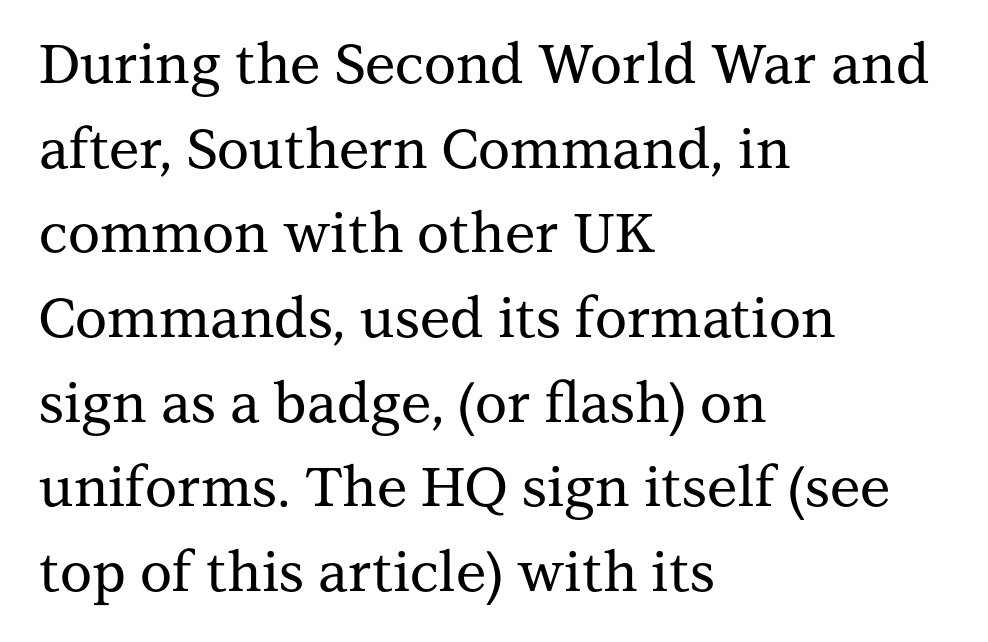
{"serif": "yes", "italic": "no", "width": "normal", "stroke_contrast": "medium", "x_height": "medium", "monospaced": "no", "underline": "no", "align": "left", "line_spacing": "normal", "line_spacing_ratio": 1.54, "letter_spacing": "normal", "letter_spacing_em": 0.0, "glyph_px": 55}
